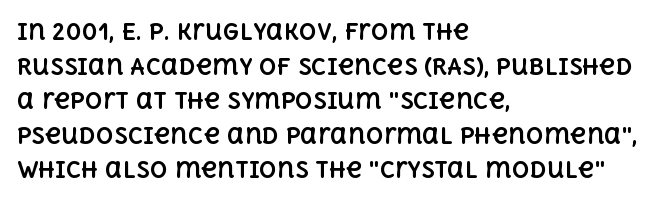
The image shows 22 px bold type, upright; set left-aligned, normal line spacing (1.57x), normal letter spacing, not underlined.
